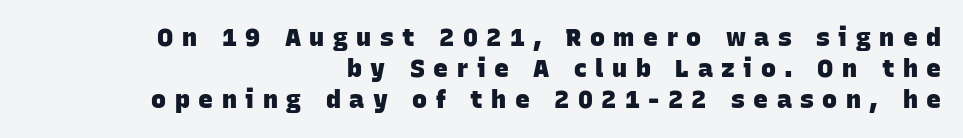
Pretty heavy lettering here — definitely bold. Line ends are locked; line starts wander. What stands out about the letter spacing? Its width — letters are far apart. A normal amount of white space separates one row of letters from the next. Descenders are the only things crossing below the line.
